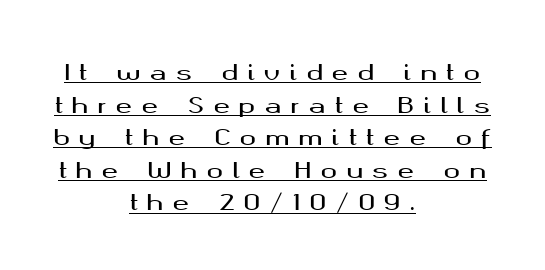
{"italic": "no", "underline": "yes", "align": "center", "line_spacing": "normal", "line_spacing_ratio": 1.48, "letter_spacing": "wide", "letter_spacing_em": 0.42, "glyph_px": 22}
